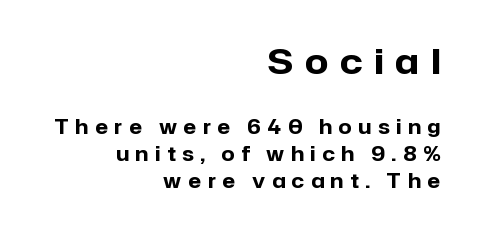
{"serif": "no", "italic": "no", "bold": "yes", "weight": "heavy", "width": "normal", "stroke_contrast": "low", "x_height": "medium", "monospaced": "no", "underline": "no", "align": "right", "line_spacing": "normal", "line_spacing_ratio": 1.43, "letter_spacing": "wide", "letter_spacing_em": 0.35, "larger_block": "first", "size_ratio": 1.79, "glyph_px": 34}
